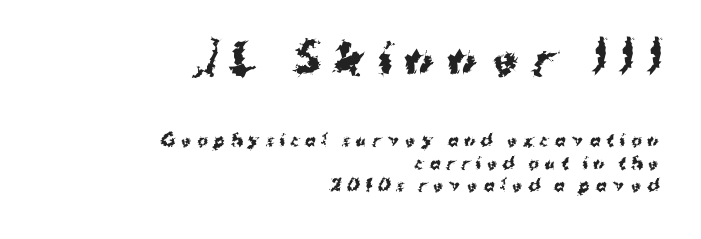
Q: Is the text bold? A: Yes.
Q: Is the text italic (slanted)? A: Yes.
Q: Is the typeface a serif or a sans-serif typeface? A: Sans-serif.
Q: Is the text underlined? A: No.
Q: How is the paragraph aligned? A: Right-aligned.
Q: Is the spacing between letters normal or unusually wide? A: Unusually wide.
Q: Is the spacing between lines tight, normal or loose? A: Normal.
Q: Which block of text is set in a larger size, the first (top) or the second (bottom)? A: The first (top) one.
Q: Width (condensed, normal, or wide)? A: Normal.
Q: Stroke contrast? A: Medium.
Q: x-height? A: Medium.
Q: Monospaced? A: No.
